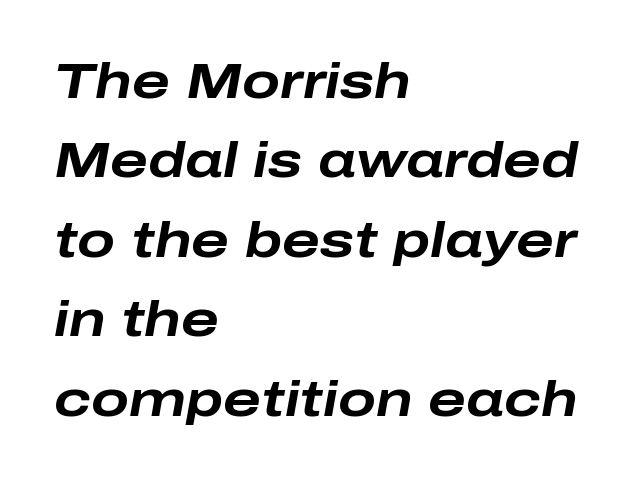
{"italic": "yes", "lean": "right", "slant_degrees": 10, "bold": "yes", "weight": "bold", "width": "wide", "stroke_contrast": "low", "x_height": "medium", "monospaced": "no", "underline": "no", "align": "left", "line_spacing": "normal", "line_spacing_ratio": 1.59, "letter_spacing": "normal", "letter_spacing_em": 0.0, "glyph_px": 50}
